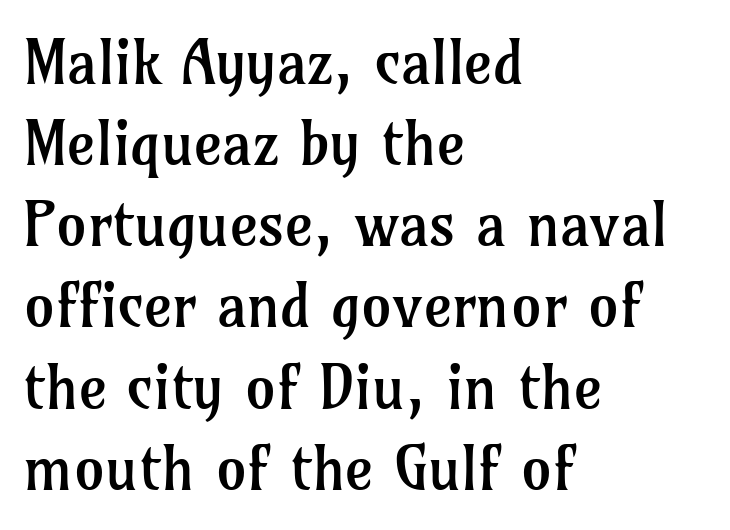
Q: Is the text bold? A: No.
Q: Is the text italic (slanted)? A: No, it is upright.
Q: Is the typeface a serif or a sans-serif typeface? A: Serif.
Q: Is the text underlined? A: No.
Q: How is the paragraph aligned? A: Left-aligned.
Q: Is the spacing between letters normal or unusually wide? A: Normal.
Q: Is the spacing between lines tight, normal or loose? A: Normal.
Q: Width (condensed, normal, or wide)? A: Normal.
Q: Stroke contrast? A: Low.
Q: x-height? A: Medium.
Q: Monospaced? A: No.
